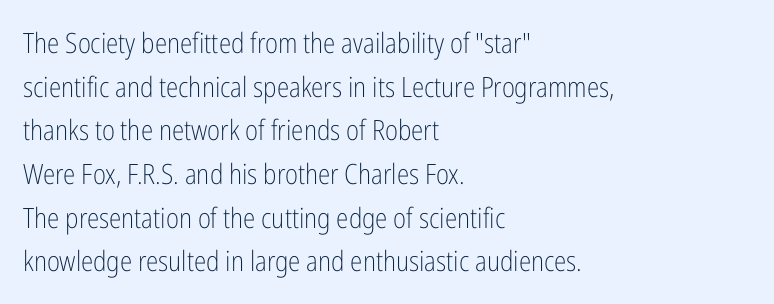
Inter-character spacing is left at the font's built-in metrics. The rows are spaced the way most documents space them. The words here are not underlined. The weight would be labelled regular, book, light, or lighter still. Spacing verdict: proportional, widths tailored to each character. Leftover space on each line is placed entirely after the last word.
